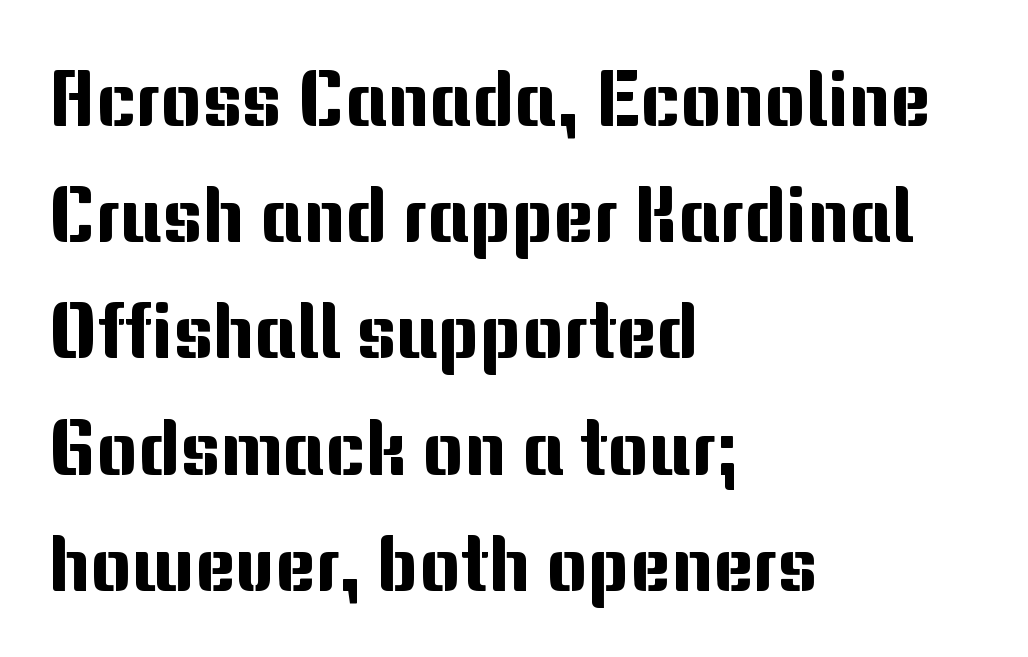
{"serif": "no", "italic": "no", "width": "normal", "stroke_contrast": "medium", "x_height": "medium", "monospaced": "no", "underline": "no", "align": "left", "line_spacing": "normal", "line_spacing_ratio": 1.49, "letter_spacing": "normal", "letter_spacing_em": 0.0, "glyph_px": 78}
